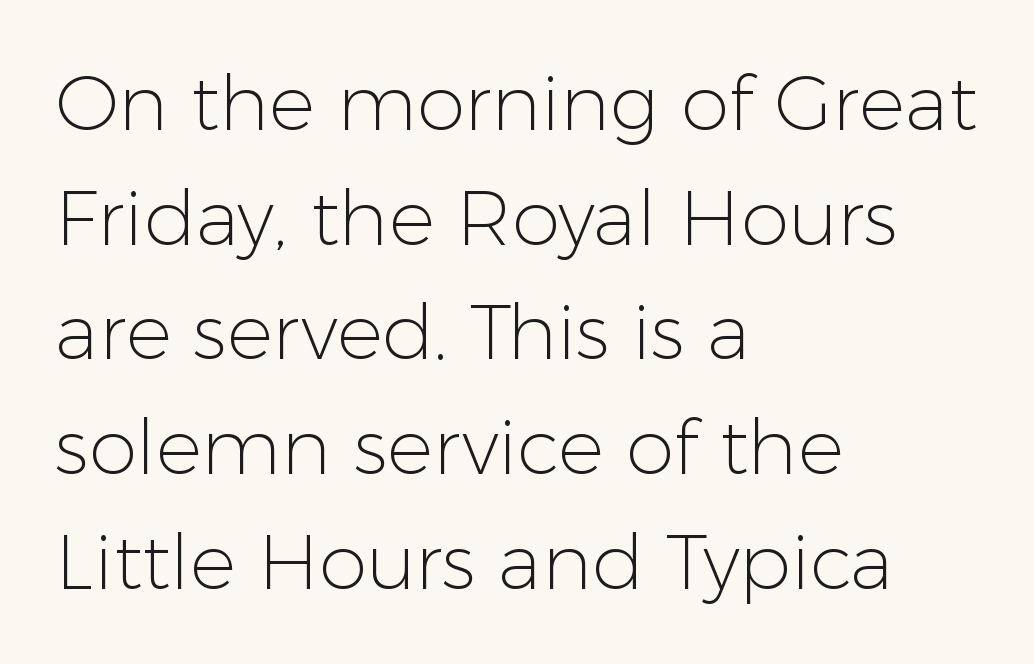
Is this a heavy cut? Hardly; it is regular or lighter. The lines sit at an ordinary, default distance from one another. Clear beneath every line of the passage. Type style note: lacks serifs.
